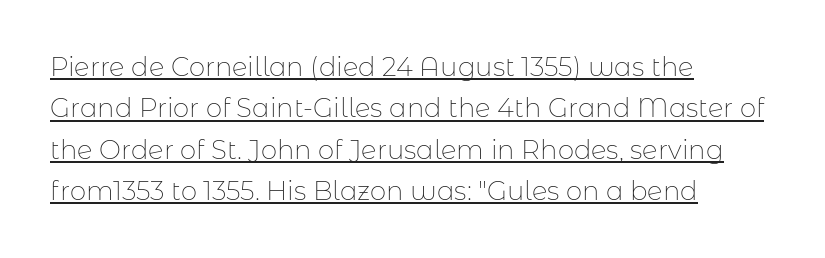
The image shows 26 px text type, upright; set left-aligned, normal line spacing (1.59x), normal letter spacing, underlined.
